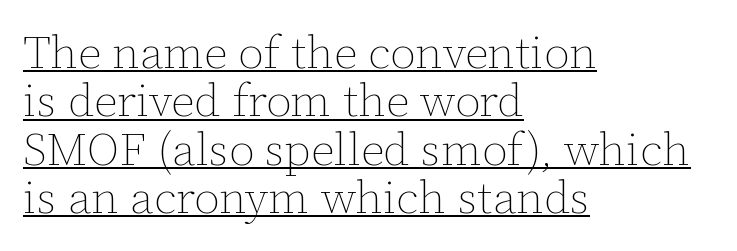
This block would grow much taller if given ordinary leading; it's compressed now. The rendering uses the underline text-decoration. Weight class: somewhere from thin through regular. Italic? Not at all — the glyphs are vertical.
